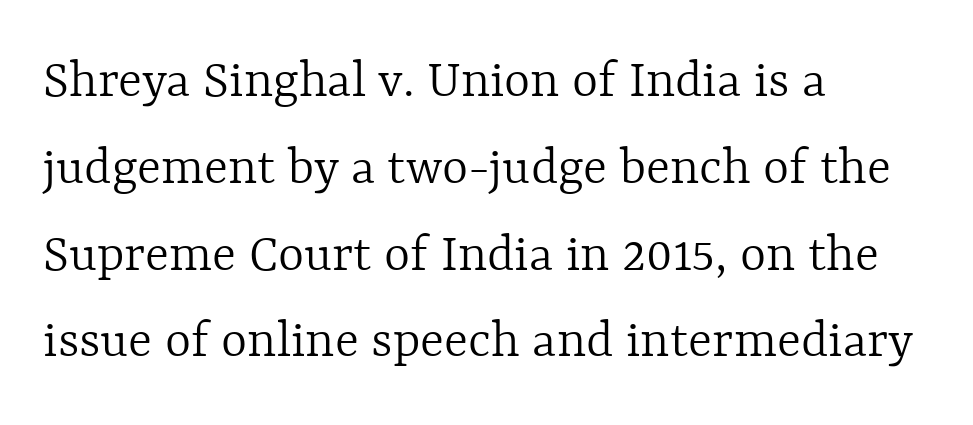
Q: Is the text bold? A: No.
Q: Is the text italic (slanted)? A: No, it is upright.
Q: Is the text underlined? A: No.
Q: How is the paragraph aligned? A: Left-aligned.
Q: Is the spacing between letters normal or unusually wide? A: Normal.
Q: Is the spacing between lines tight, normal or loose? A: Normal.
Q: Width (condensed, normal, or wide)? A: Normal.
Q: x-height? A: Medium.
Q: Monospaced? A: No.
